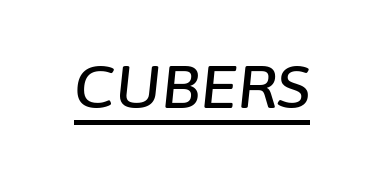
The passage shown leans; its letterforms are oblique. The glyphs are accompanied by a horizontal stroke just below them. No extra tracking has been applied to these lines. The face used here is proportionally spaced, like ordinary book or web type.
